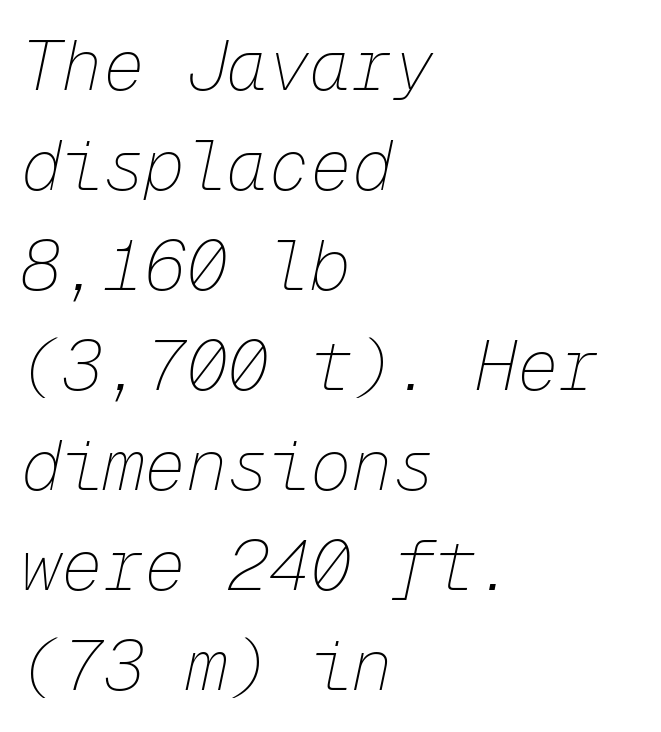
Q: Is the text bold? A: No.
Q: Is the text italic (slanted)? A: Yes, it leans right by about 12 degrees.
Q: Is the text underlined? A: No.
Q: How is the paragraph aligned? A: Left-aligned.
Q: Is the spacing between letters normal or unusually wide? A: Normal.
Q: Is the spacing between lines tight, normal or loose? A: Normal.
Q: Width (condensed, normal, or wide)? A: Normal.
Q: Stroke contrast? A: Low.
Q: x-height? A: Medium.
Q: Monospaced? A: Yes.
